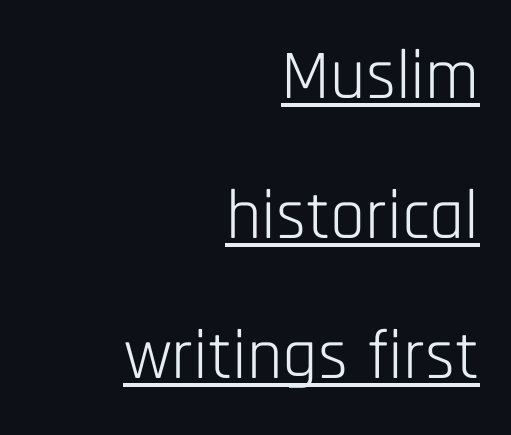
Students, note that the glyphs here touch the page at normal intervals. These lines are rendered in a variable-pitch font. The glyphs in this specimen are sans serif. Every word sits above its own underline.
